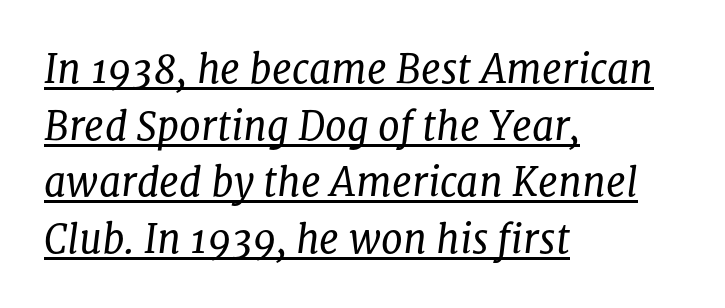
The image shows 39 px regular-weight serif type, italic (leaning right); set left-aligned, normal line spacing (1.45x), normal letter spacing, underlined; low stroke contrast and a medium x-height.
